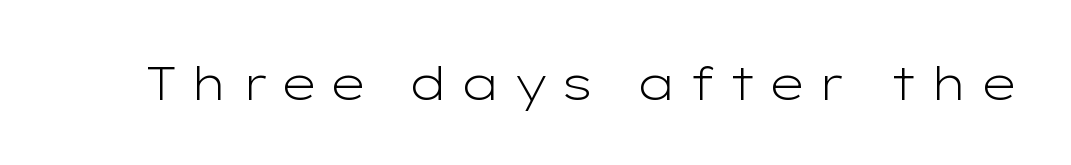
The image shows 47 px light, wide sans-serif type, upright; set unusually wide letter spacing (+0.24 em), not underlined; low stroke contrast and a medium x-height.
